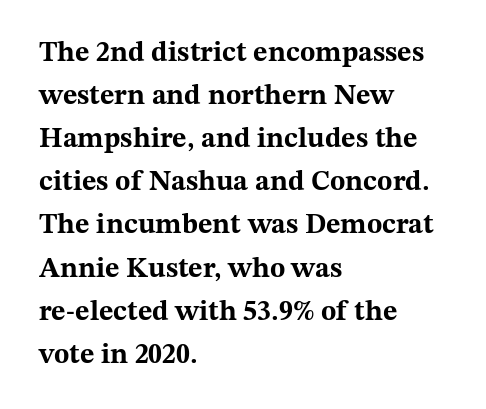
Q: Is the text bold? A: Yes.
Q: Is the text italic (slanted)? A: No, it is upright.
Q: Is the typeface a serif or a sans-serif typeface? A: Serif.
Q: Is the text underlined? A: No.
Q: How is the paragraph aligned? A: Left-aligned.
Q: Is the spacing between letters normal or unusually wide? A: Normal.
Q: Is the spacing between lines tight, normal or loose? A: Normal.
Q: Width (condensed, normal, or wide)? A: Wide.
Q: Stroke contrast? A: Medium.
Q: x-height? A: Medium.
Q: Monospaced? A: No.
